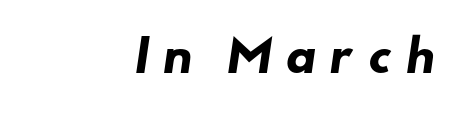
You could only call the tracking loose — the letters float apart. Every letter is thick-stroked: bold, no question. A typesetter would label this face a sans. The passage shown is not underscored anywhere.
